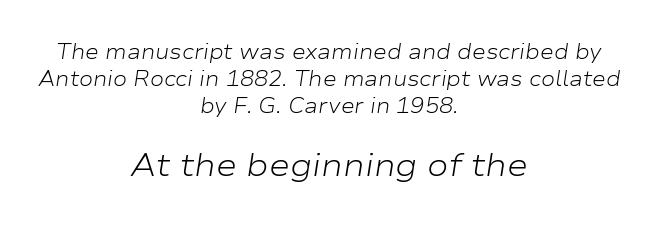
{"italic": "yes", "lean": "right", "slant_degrees": 9, "bold": "no", "weight": "light", "width": "wide", "stroke_contrast": "low", "x_height": "medium", "monospaced": "no", "underline": "no", "align": "center", "line_spacing": "normal", "line_spacing_ratio": 1.28, "letter_spacing": "normal", "letter_spacing_em": 0.0, "larger_block": "second", "size_ratio": 1.52, "glyph_px": 32}
